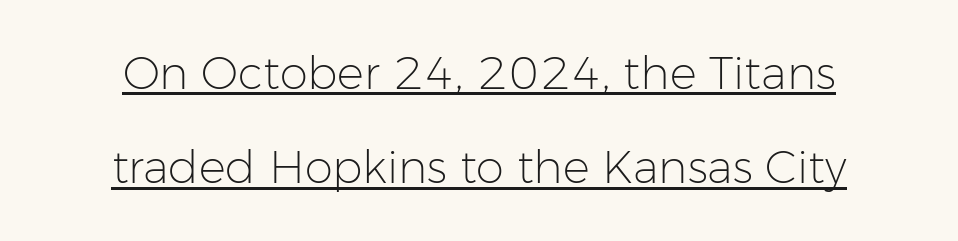
The image shows 45 px light sans-serif type, upright; set centered, loose line spacing (2.1x), normal letter spacing, underlined; low stroke contrast and a medium x-height.
